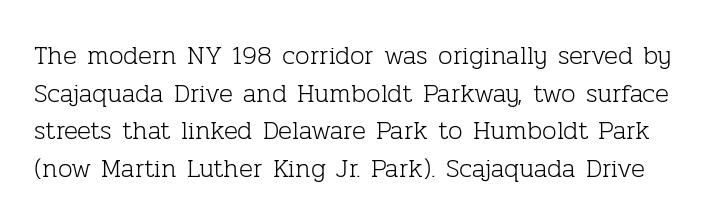
Q: Is the text bold? A: No.
Q: Is the text italic (slanted)? A: No, it is upright.
Q: Is the text underlined? A: No.
Q: Is the spacing between letters normal or unusually wide? A: Normal.
Q: Is the spacing between lines tight, normal or loose? A: Normal.
